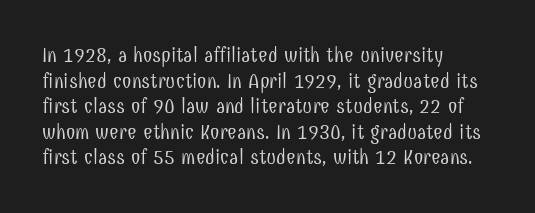
Q: Is the text bold? A: No.
Q: Is the text italic (slanted)? A: No, it is upright.
Q: Is the text underlined? A: No.
Q: How is the paragraph aligned? A: Left-aligned.
Q: Is the spacing between letters normal or unusually wide? A: Normal.
